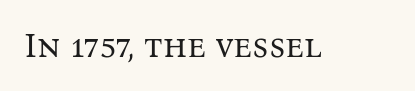
{"serif": "yes", "italic": "no", "bold": "no", "weight": "regular", "width": "normal", "stroke_contrast": "medium", "x_height": "medium", "monospaced": "no", "underline": "no", "letter_spacing": "normal", "letter_spacing_em": 0.0, "glyph_px": 35}
